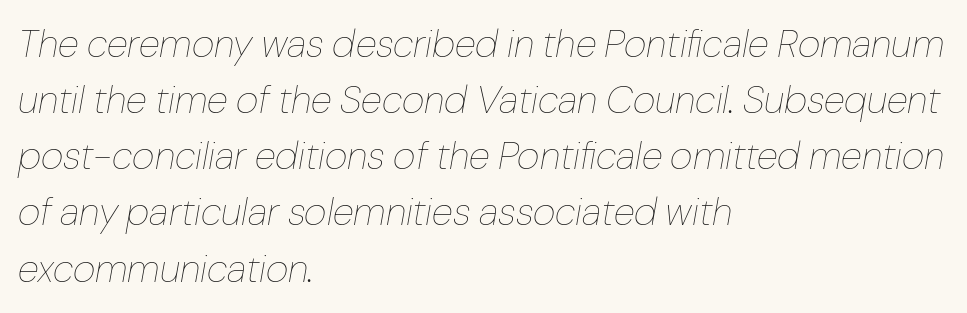
Lines of text with bare space underneath. The glyphs look as if they've been sheared to an angle. Regarding leading, the lines here are spaced in the standard way. Counters stay open thanks to moderate or lighter strokes. Line starts are locked; line ends wander.
